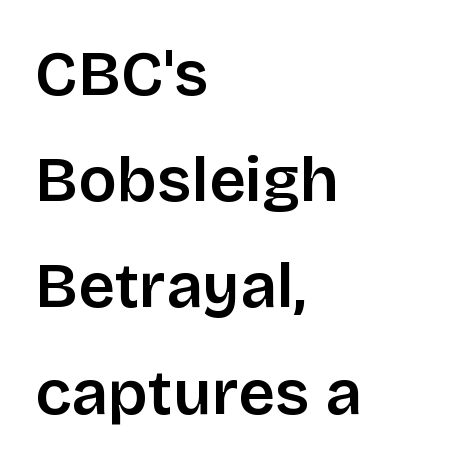
Q: Is the text bold? A: Semi-bold.
Q: Is the text italic (slanted)? A: No, it is upright.
Q: Is the typeface a serif or a sans-serif typeface? A: Sans-serif.
Q: Is the text underlined? A: No.
Q: How is the paragraph aligned? A: Left-aligned.
Q: Is the spacing between letters normal or unusually wide? A: Normal.
Q: Is the spacing between lines tight, normal or loose? A: Normal.
Q: Width (condensed, normal, or wide)? A: Normal.
Q: Stroke contrast? A: Low.
Q: x-height? A: Large.
Q: Monospaced? A: No.
